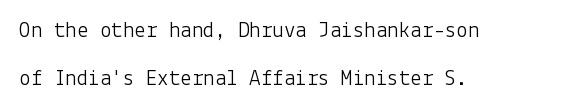
The image shows 23 px text type, upright; set left-aligned, loose line spacing (2.08x), normal letter spacing, not underlined.
